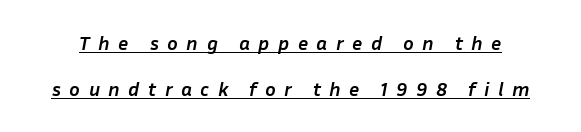
The image shows 20 px bold type, italic (leaning right); set loose line spacing (2.31x), unusually wide letter spacing (+0.42 em), underlined.
